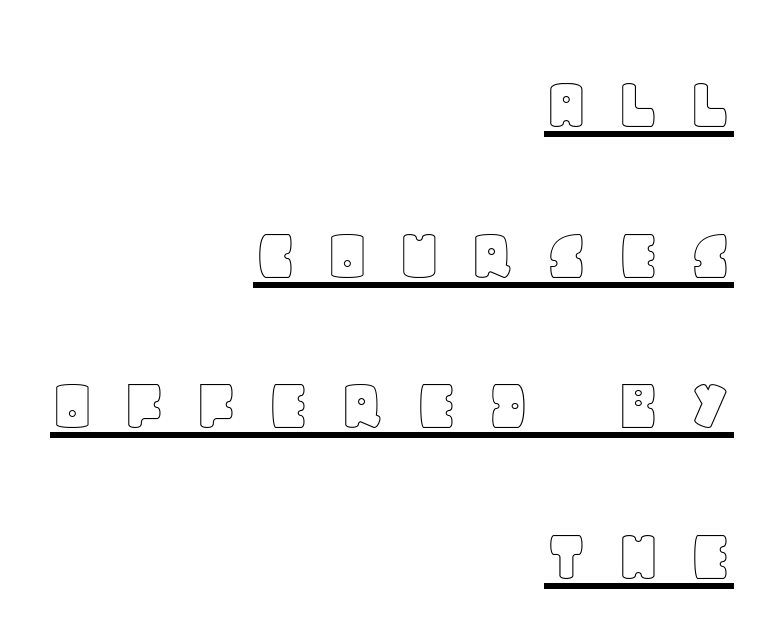
{"italic": "no", "width": "normal", "x_height": "large", "monospaced": "no", "underline": "yes", "align": "right", "line_spacing": "loose", "line_spacing_ratio": 1.93, "letter_spacing": "wide", "letter_spacing_em": 0.35, "glyph_px": 78}
